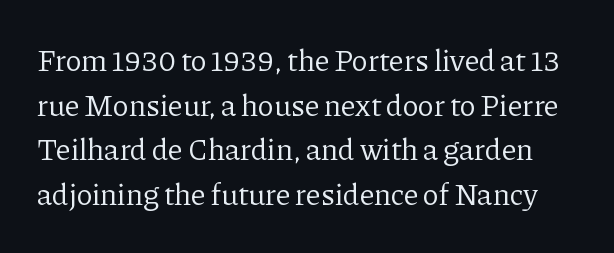
Q: Is the text bold? A: No.
Q: Is the text italic (slanted)? A: No, it is upright.
Q: Is the typeface a serif or a sans-serif typeface? A: Serif.
Q: Is the text underlined? A: No.
Q: Is the spacing between letters normal or unusually wide? A: Normal.
Q: Is the spacing between lines tight, normal or loose? A: Normal.
Q: Width (condensed, normal, or wide)? A: Normal.
Q: Stroke contrast? A: Low.
Q: x-height? A: Medium.
Q: Monospaced? A: No.
